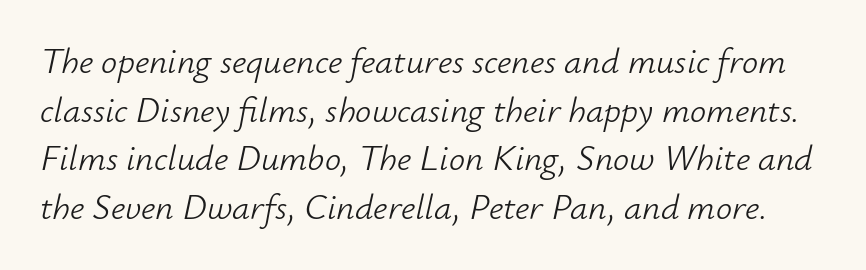
{"italic": "yes", "lean": "right", "slant_degrees": 12, "bold": "no", "weight": "light", "width": "normal", "stroke_contrast": "low", "x_height": "small", "monospaced": "no", "underline": "no", "line_spacing": "normal", "line_spacing_ratio": 1.35, "letter_spacing": "normal", "letter_spacing_em": 0.0, "glyph_px": 36}
